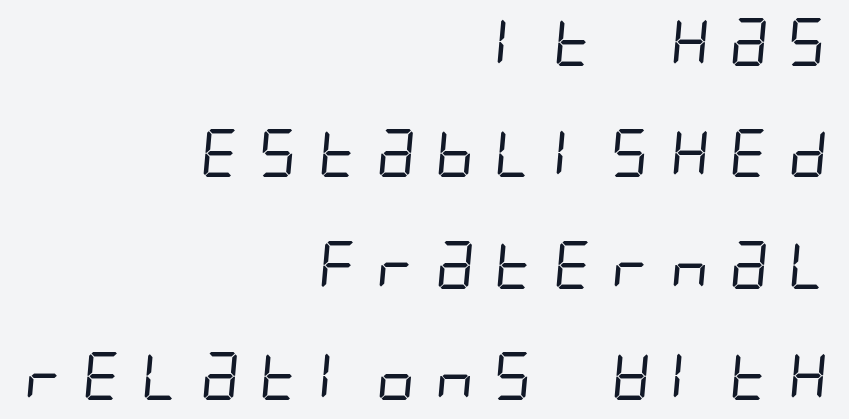
{"serif": "no", "bold": "no", "weight": "regular", "width": "condensed", "stroke_contrast": "low", "x_height": "large", "underline": "no", "align": "right", "line_spacing": "loose", "line_spacing_ratio": 2.32, "letter_spacing": "wide", "letter_spacing_em": 0.28, "glyph_px": 48}
